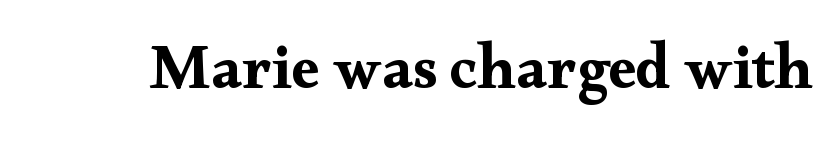
This is roman type, the default non-slanted kind. Font category for this specimen: serif. The horizontal fit of the characters is conventional and even. Spacing verdict: proportional, widths tailored to each character. No word sits above an underline.
